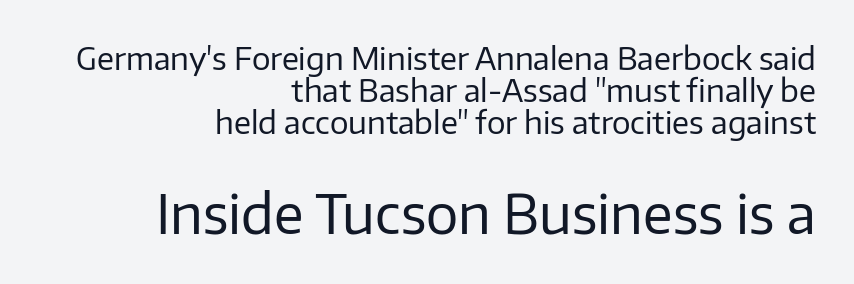
The image shows 54 px regular-weight sans-serif type, upright; set right-aligned, tight line spacing (1.04x), normal letter spacing, not underlined; the second (bottom) block is 1.74x larger; low stroke contrast and a medium x-height.
